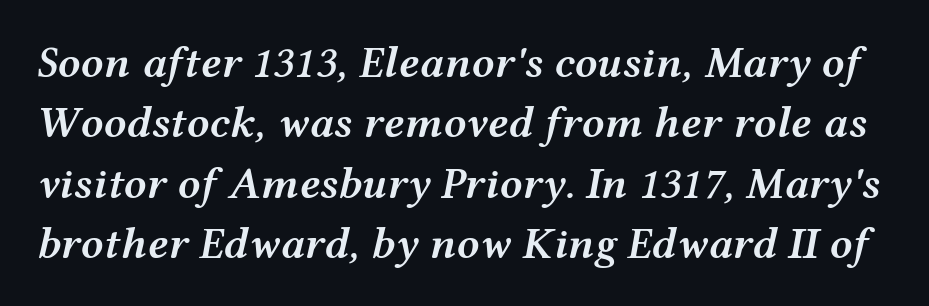
{"italic": "yes", "lean": "right", "slant_degrees": 12, "bold": "semi", "weight": "semibold", "width": "wide", "stroke_contrast": "medium", "x_height": "medium", "monospaced": "no", "underline": "no", "line_spacing": "normal", "line_spacing_ratio": 1.34, "letter_spacing": "normal", "letter_spacing_em": 0.0, "glyph_px": 45}
